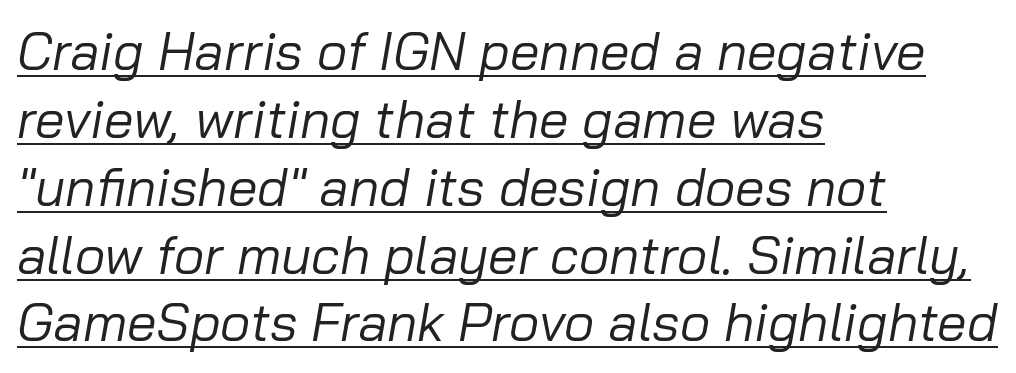
Do the characters align in a grid? No, the font is proportional. The lines in this sample share a left origin and differ only in where they stop. A typesetter would mark this as italic. Has an underline been added? It has. Bold? No — there's no thickening of the strokes.
